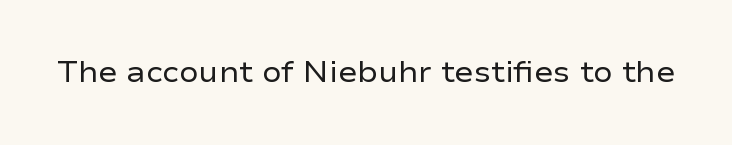
The glyphs are unaccompanied by any horizontal stroke below them. Each letter's strokes conclude bluntly, with no projecting serifs. This is the regular roman posture of the typeface. The passage shown is typed in a proportional face where columns would drift. No extra ink here — the face is not bold.
